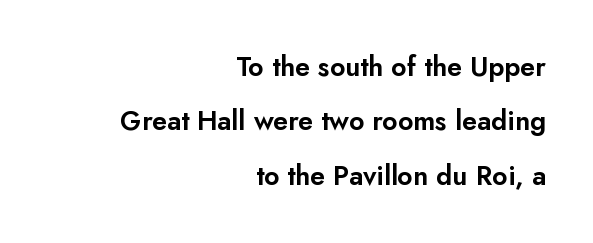
{"italic": "no", "underline": "no", "align": "right", "line_spacing": "loose", "line_spacing_ratio": 2.01, "letter_spacing": "normal", "letter_spacing_em": 0.0, "glyph_px": 27}
